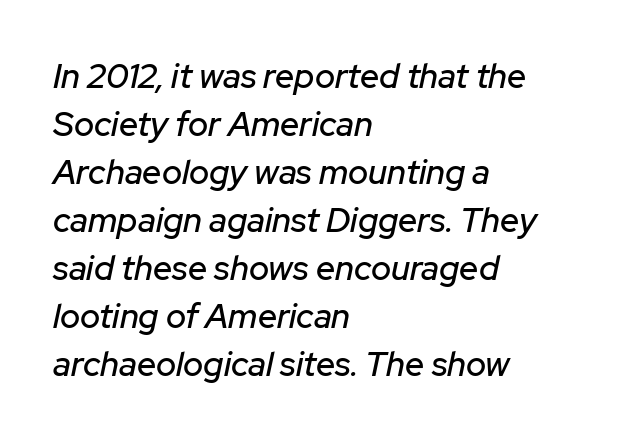
Q: Is the text italic (slanted)? A: Yes, it leans right by about 12 degrees.
Q: Is the text underlined? A: No.
Q: How is the paragraph aligned? A: Left-aligned.
Q: Is the spacing between letters normal or unusually wide? A: Normal.
Q: Is the spacing between lines tight, normal or loose? A: Normal.
Q: Width (condensed, normal, or wide)? A: Normal.
Q: Stroke contrast? A: Low.
Q: x-height? A: Medium.
Q: Monospaced? A: No.
